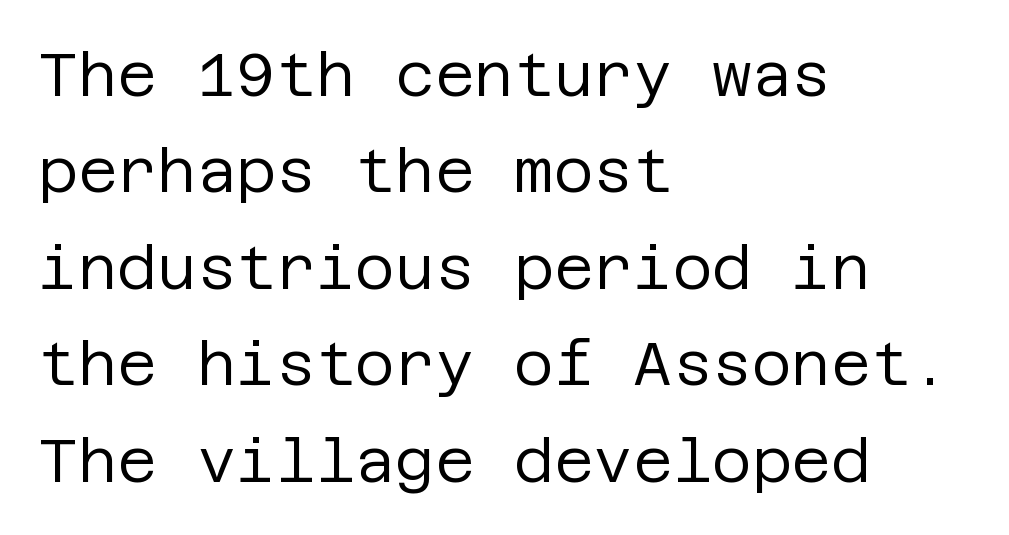
{"serif": "no", "italic": "no", "bold": "no", "weight": "regular", "width": "normal", "stroke_contrast": "low", "x_height": "large", "underline": "no", "align": "left", "line_spacing": "normal", "line_spacing_ratio": 1.58, "letter_spacing": "normal", "letter_spacing_em": 0.0, "glyph_px": 61}
